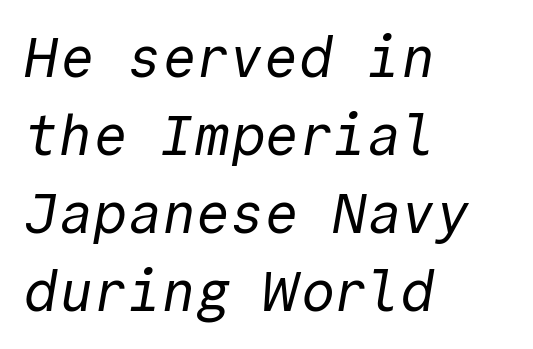
Q: Is the text bold? A: No.
Q: Is the typeface a serif or a sans-serif typeface? A: Sans-serif.
Q: Is the text underlined? A: No.
Q: How is the paragraph aligned? A: Left-aligned.
Q: Is the spacing between letters normal or unusually wide? A: Normal.
Q: Is the spacing between lines tight, normal or loose? A: Normal.
Q: Width (condensed, normal, or wide)? A: Normal.
Q: x-height? A: Medium.
Q: Monospaced? A: Yes.
